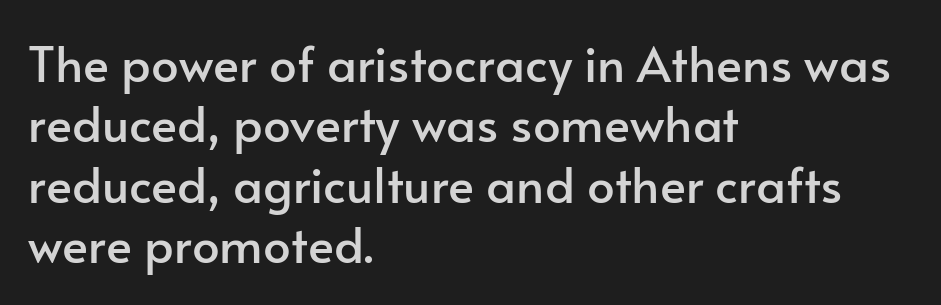
The image shows 49 px sans-serif type, upright; set left-aligned, line spacing 1.23x, normal letter spacing, not underlined; low stroke contrast and a small x-height.
